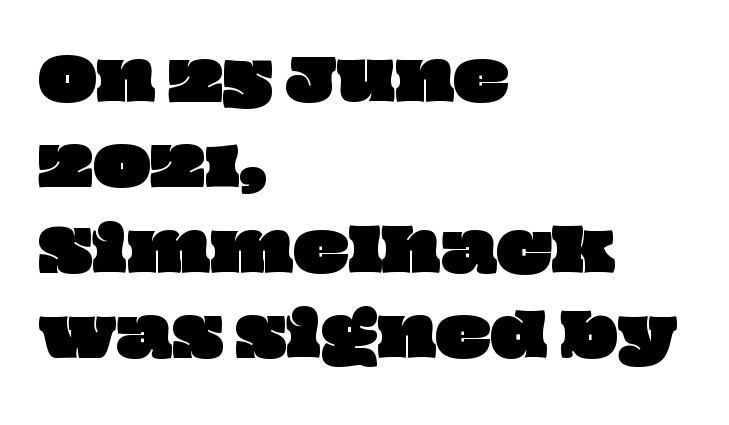
The image shows 58 px wide type; set left-aligned, normal line spacing (1.47x), normal letter spacing, not underlined; low stroke contrast and a large x-height.
